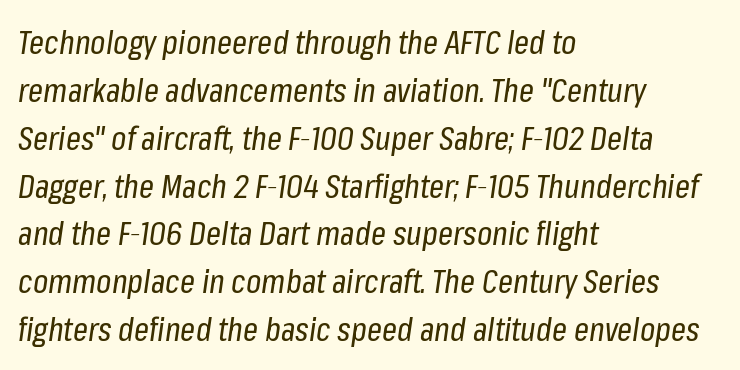
Q: Is the text bold? A: No.
Q: Is the text italic (slanted)? A: Yes, it leans right by about 8 degrees.
Q: Is the text underlined? A: No.
Q: How is the paragraph aligned? A: Left-aligned.
Q: Is the spacing between letters normal or unusually wide? A: Normal.
Q: Is the spacing between lines tight, normal or loose? A: Normal.
Q: Width (condensed, normal, or wide)? A: Condensed.
Q: Stroke contrast? A: Low.
Q: x-height? A: Medium.
Q: Monospaced? A: No.
